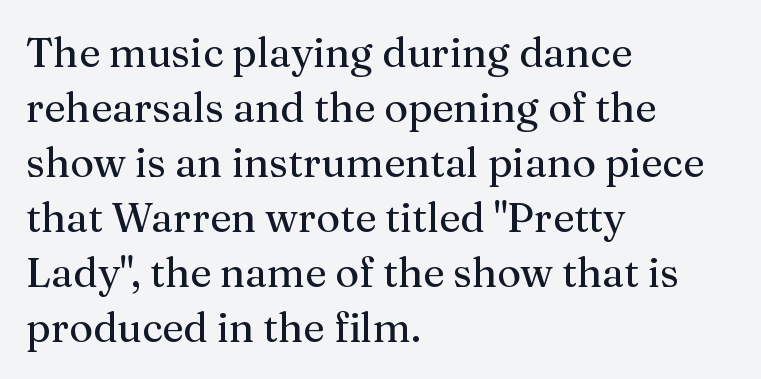
The image shows 41 px regular-weight serif type, upright; set left-aligned, normal line spacing (1.34x), normal letter spacing, not underlined; medium stroke contrast and a medium x-height.
